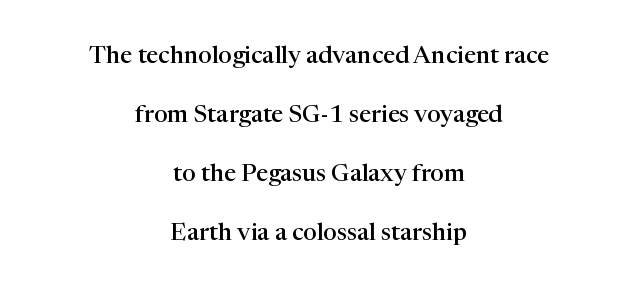
{"italic": "no", "bold": "semi", "underline": "no", "align": "center", "line_spacing": "loose", "line_spacing_ratio": 2.46, "letter_spacing": "normal", "letter_spacing_em": 0.0, "glyph_px": 24}
